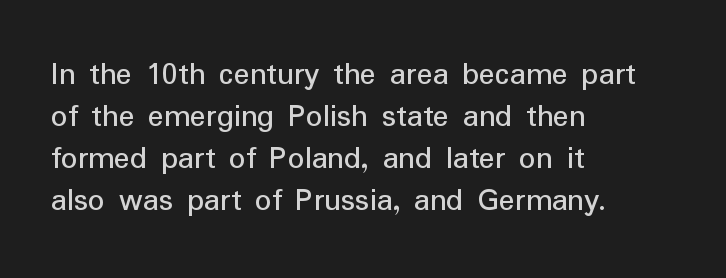
{"serif": "no", "italic": "no", "bold": "no", "weight": "regular", "width": "normal", "stroke_contrast": "low", "x_height": "medium", "monospaced": "no", "underline": "no", "align": "left", "line_spacing": "normal", "line_spacing_ratio": 1.27, "letter_spacing": "normal", "letter_spacing_em": 0.0, "glyph_px": 33}
